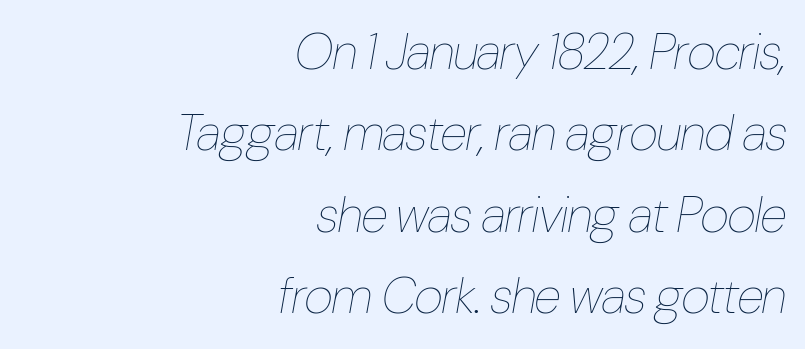
{"italic": "yes", "lean": "right", "slant_degrees": 10, "bold": "no", "weight": "thin", "width": "condensed", "stroke_contrast": "low", "x_height": "medium", "monospaced": "no", "underline": "no", "align": "right", "line_spacing": "normal", "line_spacing_ratio": 1.63, "letter_spacing": "normal", "letter_spacing_em": 0.0, "glyph_px": 50}
